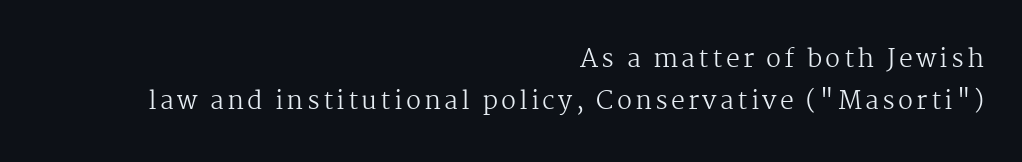
Q: Is the text bold? A: No.
Q: Is the text italic (slanted)? A: No, it is upright.
Q: Is the text underlined? A: No.
Q: How is the paragraph aligned? A: Right-aligned.
Q: Is the spacing between lines tight, normal or loose? A: Normal.
